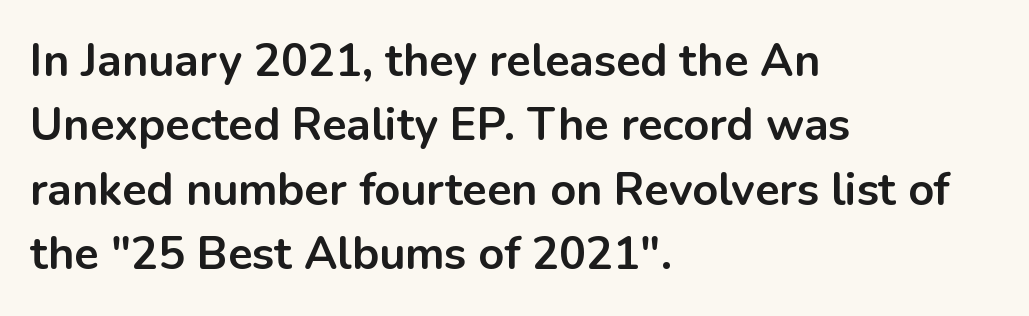
Q: Is the text bold? A: Yes.
Q: Is the text italic (slanted)? A: No, it is upright.
Q: Is the typeface a serif or a sans-serif typeface? A: Sans-serif.
Q: Is the text underlined? A: No.
Q: How is the paragraph aligned? A: Left-aligned.
Q: Is the spacing between letters normal or unusually wide? A: Normal.
Q: Is the spacing between lines tight, normal or loose? A: Normal.
Q: Width (condensed, normal, or wide)? A: Normal.
Q: Stroke contrast? A: Low.
Q: x-height? A: Medium.
Q: Monospaced? A: No.
